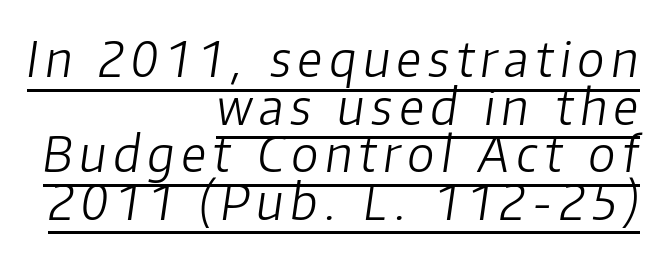
The image shows 49 px light type, italic (leaning right); set right-aligned, tight line spacing (0.97x), underlined; low stroke contrast and a medium x-height.
